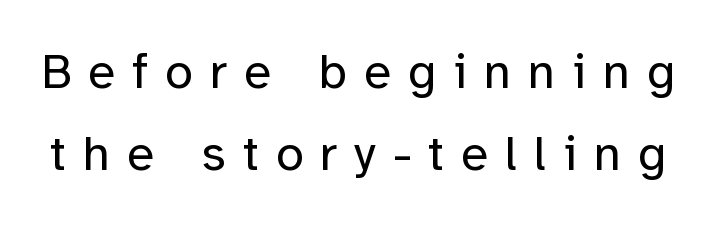
Q: Is the text bold? A: No.
Q: Is the text italic (slanted)? A: No, it is upright.
Q: Is the typeface a serif or a sans-serif typeface? A: Sans-serif.
Q: Is the text underlined? A: No.
Q: Is the spacing between letters normal or unusually wide? A: Unusually wide.
Q: Is the spacing between lines tight, normal or loose? A: Normal.
Q: Width (condensed, normal, or wide)? A: Normal.
Q: Stroke contrast? A: Low.
Q: x-height? A: Medium.
Q: Monospaced? A: No.
